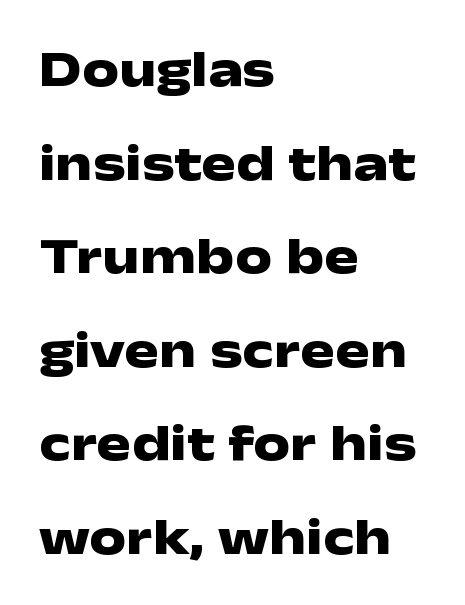
{"serif": "no", "italic": "no", "bold": "yes", "weight": "heavy", "width": "wide", "stroke_contrast": "low", "x_height": "medium", "monospaced": "no", "underline": "no", "align": "left", "line_spacing_ratio": 1.8, "letter_spacing": "normal", "letter_spacing_em": 0.0, "glyph_px": 52}
